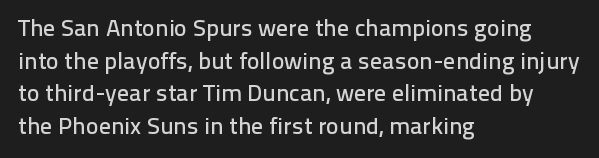
The vertical gap from one line to the next is medium. The rendering keeps characters at their native spacing. The axis of the letterforms is exactly vertical. Bare-footed words on every line. In CSS terms this would be text-align: left.
